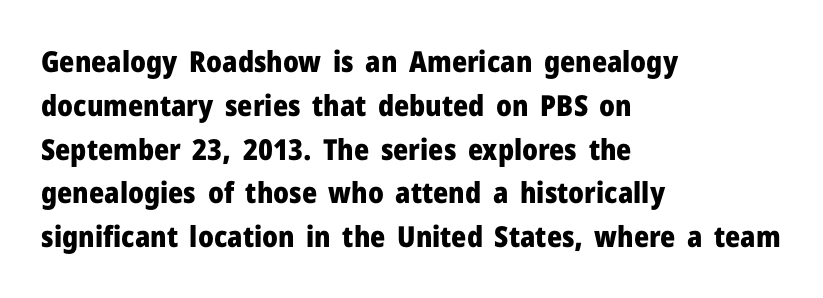
The image shows 29 px heavy sans-serif type, upright; set left-aligned, normal line spacing (1.51x), normal letter spacing, not underlined; low stroke contrast and a medium x-height.
